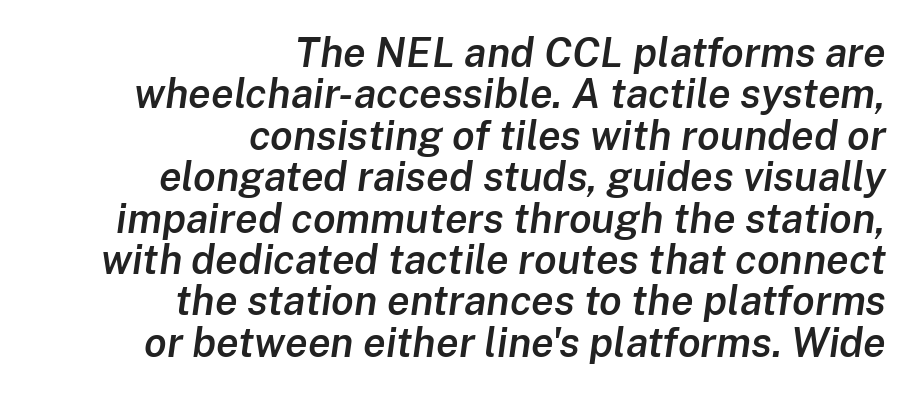
Q: Is the text bold? A: Semi-bold.
Q: Is the text italic (slanted)? A: Yes, it leans right by about 8 degrees.
Q: Is the text underlined? A: No.
Q: How is the paragraph aligned? A: Right-aligned.
Q: Is the spacing between letters normal or unusually wide? A: Normal.
Q: Is the spacing between lines tight, normal or loose? A: Tight.
Q: Width (condensed, normal, or wide)? A: Normal.
Q: Stroke contrast? A: Low.
Q: x-height? A: Medium.
Q: Monospaced? A: No.
